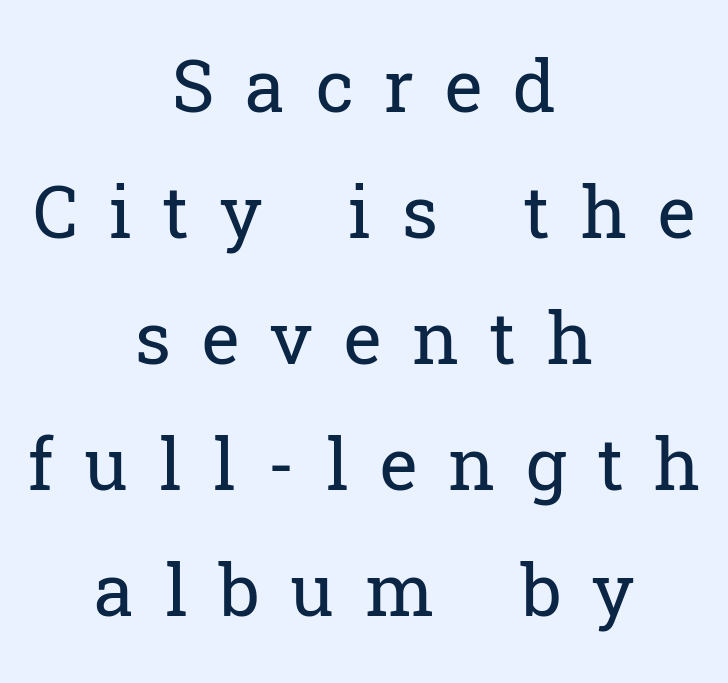
The image shows 72 px regular-weight serif type, upright; set centered, line spacing 1.75x, unusually wide letter spacing (+0.43 em), not underlined; low stroke contrast and a medium x-height.
